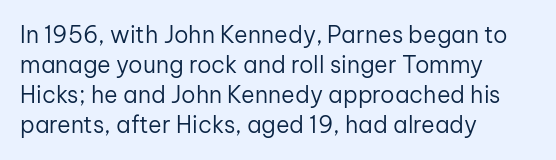
{"italic": "no", "bold": "no", "underline": "no", "align": "left", "line_spacing": "normal", "line_spacing_ratio": 1.3, "letter_spacing": "normal", "letter_spacing_em": 0.0, "glyph_px": 23}
